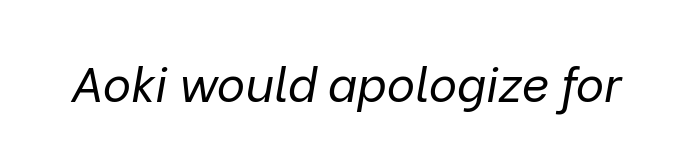
In terms of posture, this sample is oblique. Tracking value appears to be zero — textbook default spacing. The letters advance in unequal steps, a hallmark of proportional type. Think standard paragraph weight, or any step lighter than that. The space beneath each line is pristine and unruled.
